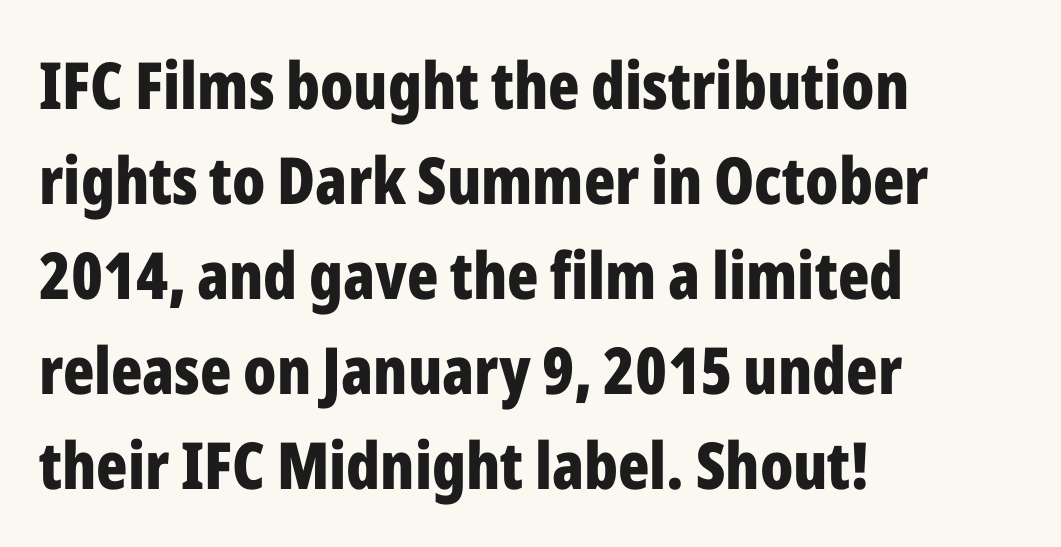
The image shows 65 px bold, condensed sans-serif type, upright; set left-aligned, normal line spacing (1.46x), normal letter spacing, not underlined; low stroke contrast and a medium x-height.
